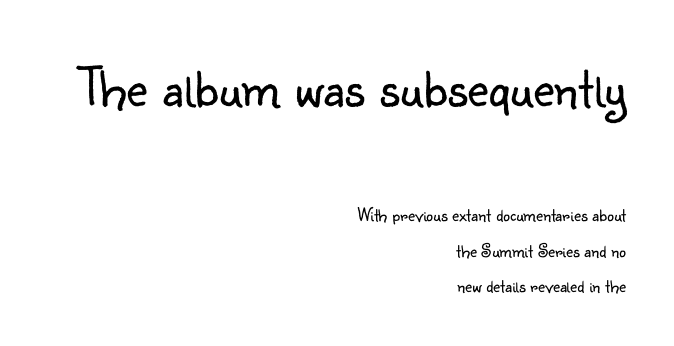
Honestly, there is no underline to notice here at all. Ordinary non-slanted type is in use. The passage shown is typed in a proportional face where columns would drift. Check where the strokes stop: nothing finishes them off — pure sans. Which margin do the lines hug? The right one — the left edge is uneven. Default kerning and tracking; the words read as compact shapes.
